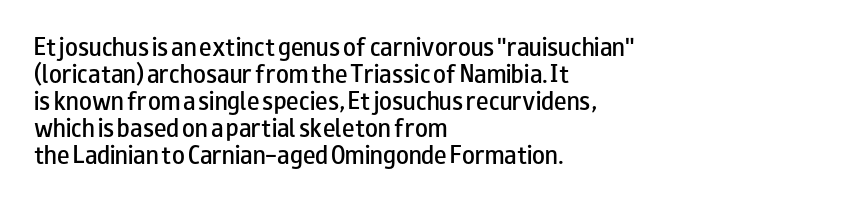
Q: Is the text bold? A: Semi-bold.
Q: Is the text italic (slanted)? A: No, it is upright.
Q: Is the text underlined? A: No.
Q: How is the paragraph aligned? A: Left-aligned.
Q: Is the spacing between letters normal or unusually wide? A: Normal.
Q: Is the spacing between lines tight, normal or loose? A: Normal.
